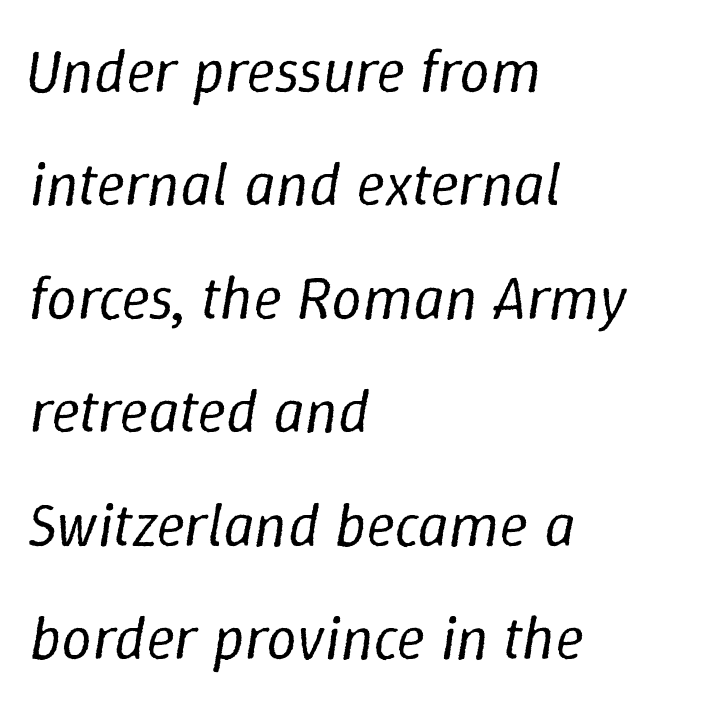
Each letter keeps its own natural width here, so spacing adapts to shape. The rag falls on the right side of this text block. Quick note: underline off. A light-to-regular cut is what we see here.
